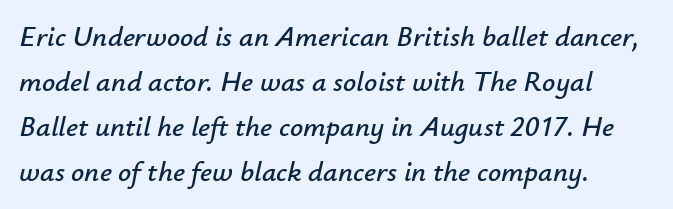
The image shows 29 px text type, italic (leaning right); set left-aligned, normal line spacing (1.55x), normal letter spacing, not underlined; low stroke contrast and a small x-height.
